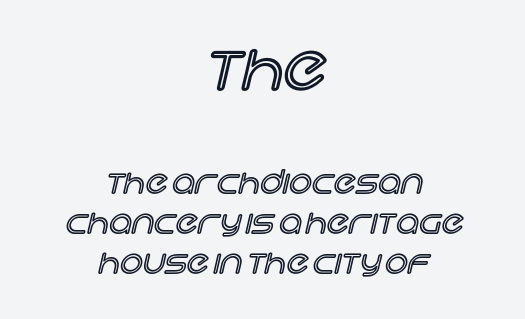
The image shows 63 px text type; set centered, normal line spacing (1.25x), normal letter spacing, not underlined; the first (top) block is 1.97x larger; a large x-height.
